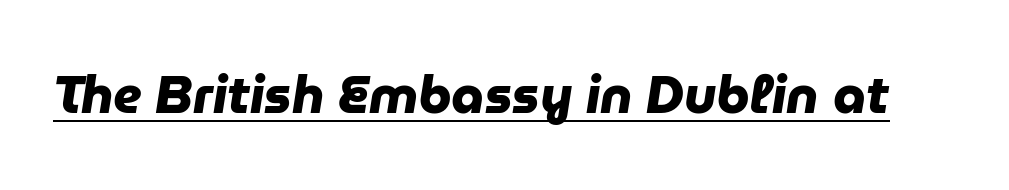
Q: Is the text bold? A: Yes.
Q: Is the typeface a serif or a sans-serif typeface? A: Sans-serif.
Q: Is the text underlined? A: Yes.
Q: Is the spacing between letters normal or unusually wide? A: Normal.
Q: Width (condensed, normal, or wide)? A: Normal.
Q: Stroke contrast? A: Low.
Q: x-height? A: Medium.
Q: Monospaced? A: No.
